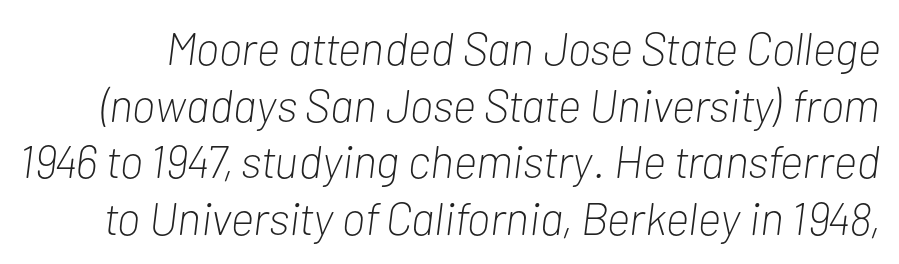
The gap between lines stays unmarked. This rendering leaves character spacing at its baseline value. Summary of weight: not heavy and not bold. Every character sits at an angle, as italics do. The passage shown is typed in a proportional face where columns would drift.
